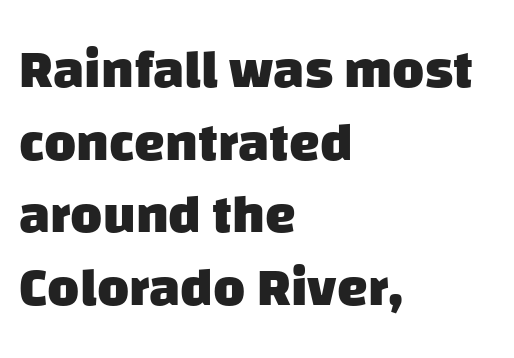
Q: Is the text bold? A: Yes.
Q: Is the typeface a serif or a sans-serif typeface? A: Sans-serif.
Q: Is the text underlined? A: No.
Q: How is the paragraph aligned? A: Left-aligned.
Q: Is the spacing between letters normal or unusually wide? A: Normal.
Q: Is the spacing between lines tight, normal or loose? A: Normal.
Q: Width (condensed, normal, or wide)? A: Normal.
Q: Stroke contrast? A: Low.
Q: x-height? A: Large.
Q: Monospaced? A: No.
